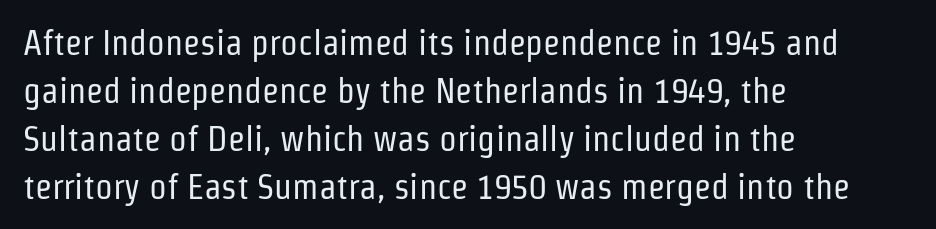
Serif or sans? Sans — the stroke terminals are bare. Regarding leading, the lines here are spaced in the standard way. These lines keep a tight, regular rhythm from letter to letter. The lettering stays uniformly vertical, giving the passage a roman look.
